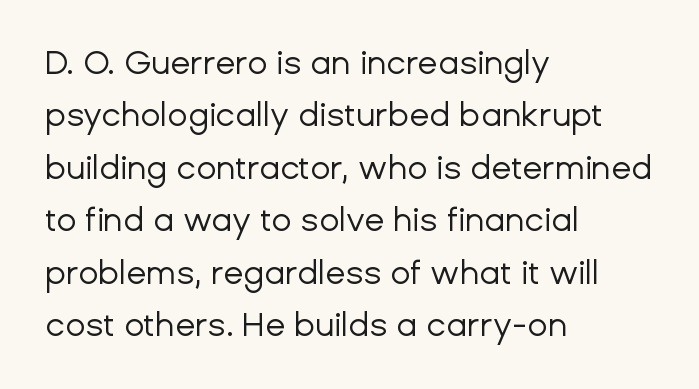
The image shows 33 px regular-weight sans-serif type, upright; set left-aligned, normal line spacing (1.59x), normal letter spacing, not underlined; low stroke contrast and a medium x-height.
